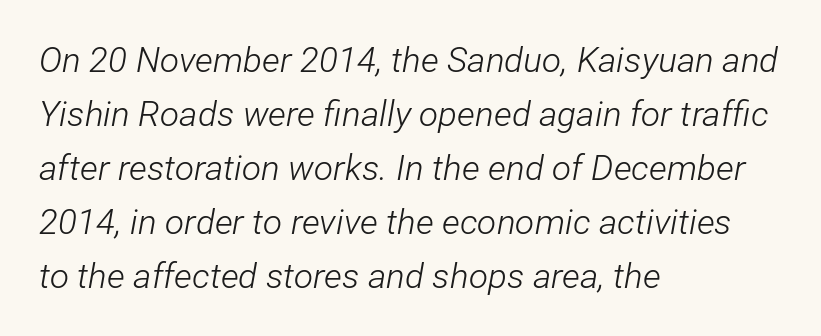
Descender tails drop into unmarked territory. The specimen reads as italic at a glance. Vertical spacing — default. Is this a fixed-width face? No — the glyphs have proportional, varying widths. Layout note: lines flush left. Counters stay open thanks to moderate or lighter strokes.
